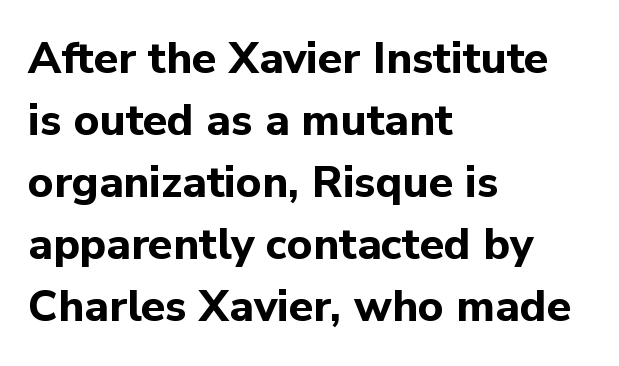
The image shows 44 px bold sans-serif type, upright; set left-aligned, normal line spacing (1.41x), normal letter spacing, not underlined; low stroke contrast and a medium x-height.
